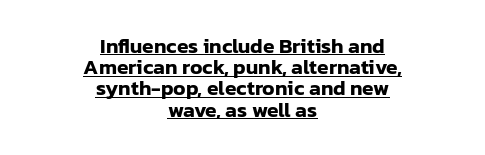
The image shows 21 px text type, upright; set centered, tight line spacing (1.01x), normal letter spacing, underlined.
